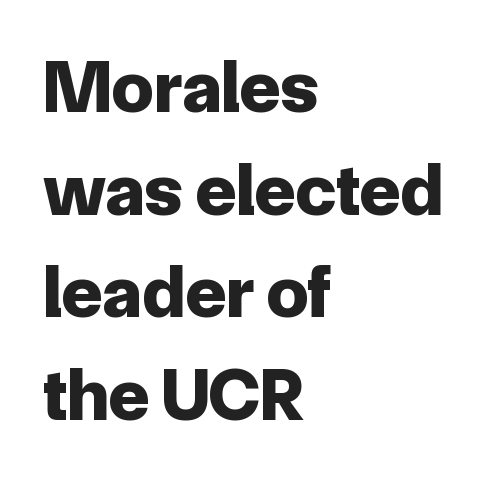
Q: Is the text bold? A: Yes.
Q: Is the text italic (slanted)? A: No, it is upright.
Q: Is the typeface a serif or a sans-serif typeface? A: Sans-serif.
Q: Is the text underlined? A: No.
Q: How is the paragraph aligned? A: Left-aligned.
Q: Is the spacing between letters normal or unusually wide? A: Normal.
Q: Is the spacing between lines tight, normal or loose? A: Normal.
Q: Width (condensed, normal, or wide)? A: Normal.
Q: Stroke contrast? A: Low.
Q: x-height? A: Medium.
Q: Monospaced? A: No.
